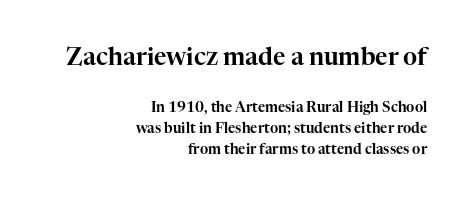
Any mark beneath the type? The region is blank. Top chunk: large. Bottom chunk: small. Honestly, the letter spacing is just normal — you wouldn't notice it. These lines are set flush right with a ragged left edge. Every character sits straight up, as roman type does. Line spacing here is normal.
